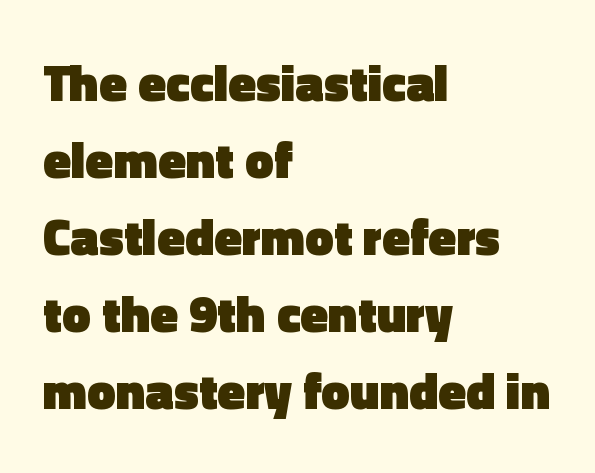
What weight is shown? A full bold with thick strokes. Think of a printed novel: that variable character pitch is what you see here. These lines stack with their left ends in a neat column. Check under the words: just untouched page.
